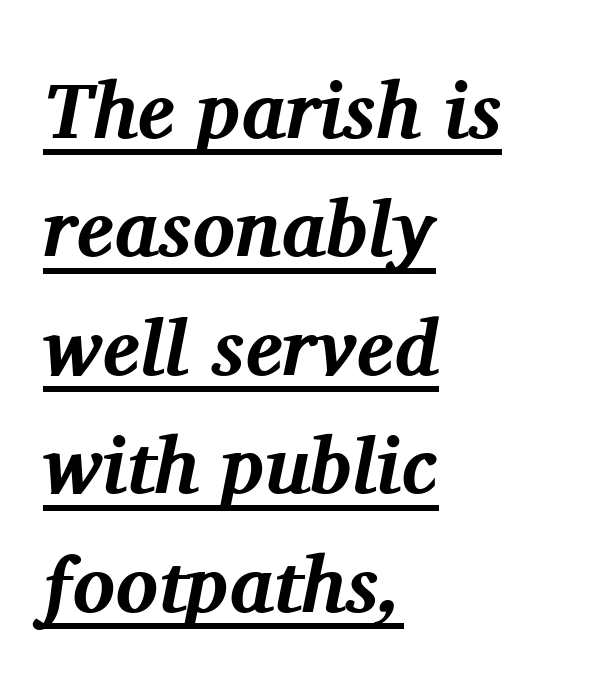
{"serif": "yes", "italic": "yes", "lean": "right", "slant_degrees": 11, "bold": "yes", "weight": "bold", "width": "normal", "stroke_contrast": "medium", "x_height": "medium", "monospaced": "no", "underline": "yes", "align": "left", "line_spacing": "normal", "line_spacing_ratio": 1.5, "letter_spacing": "normal", "letter_spacing_em": 0.0, "glyph_px": 79}
